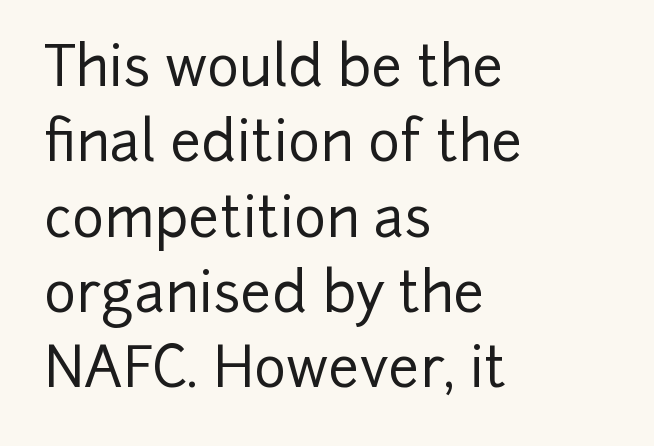
The image shows 55 px sans-serif type, upright; set left-aligned, normal line spacing (1.37x), normal letter spacing, not underlined; low stroke contrast and a medium x-height.
